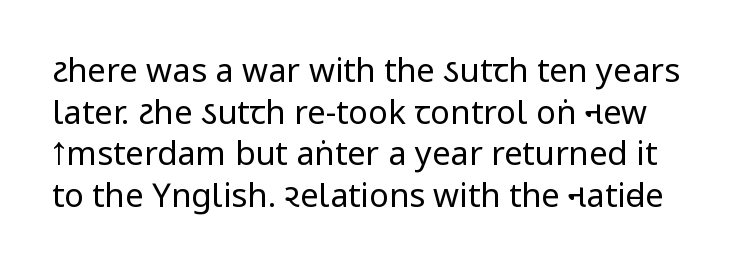
{"serif": "no", "italic": "no", "bold": "no", "weight": "regular", "width": "condensed", "stroke_contrast": "low", "x_height": "large", "monospaced": "no", "underline": "no", "line_spacing": "normal", "line_spacing_ratio": 1.26, "letter_spacing": "normal", "letter_spacing_em": 0.0, "glyph_px": 33}
